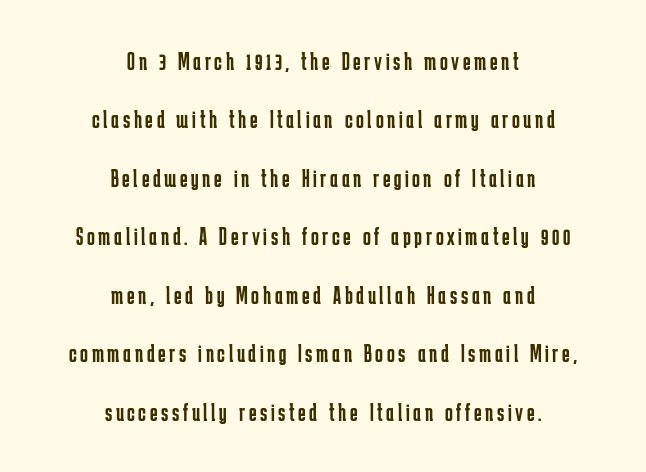
No heavy texture on the line: the type isn't bold. Every character sits straight up, as roman type does. Any mark beneath the type? The region is blank. Horizontal alignment here is central, giving a formal, balanced look. Horizontal bands of white between lines are thick stripes.
